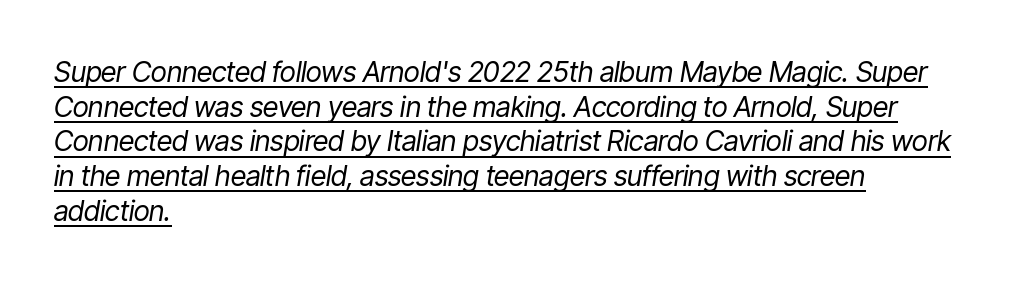
{"italic": "yes", "lean": "right", "slant_degrees": 9, "bold": "no", "weight": "regular", "width": "condensed", "stroke_contrast": "low", "x_height": "medium", "monospaced": "no", "underline": "yes", "align": "left", "line_spacing_ratio": 1.24, "letter_spacing": "normal", "letter_spacing_em": 0.0, "glyph_px": 28}
